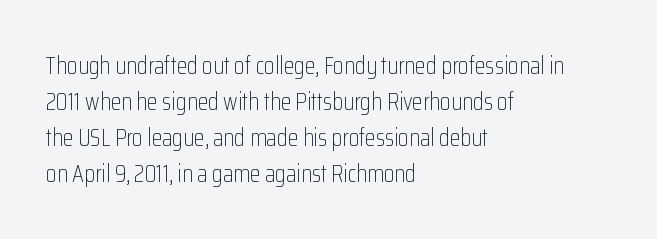
There is no visible air inserted between adjacent glyphs. The rendering anchors every line to the left-hand side. Counters stay open thanks to moderate or lighter strokes. Is there much room between lines? A standard amount, neither cramped nor airy. Type without underlining.
